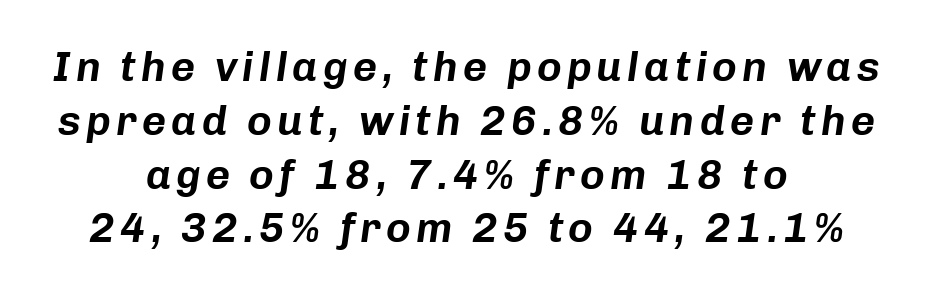
Q: Is the text italic (slanted)? A: Yes, it leans right by about 8 degrees.
Q: Is the text underlined? A: No.
Q: How is the paragraph aligned? A: Centered.
Q: Is the spacing between lines tight, normal or loose? A: Normal.
Q: Width (condensed, normal, or wide)? A: Normal.
Q: Stroke contrast? A: Low.
Q: x-height? A: Medium.
Q: Monospaced? A: No.
